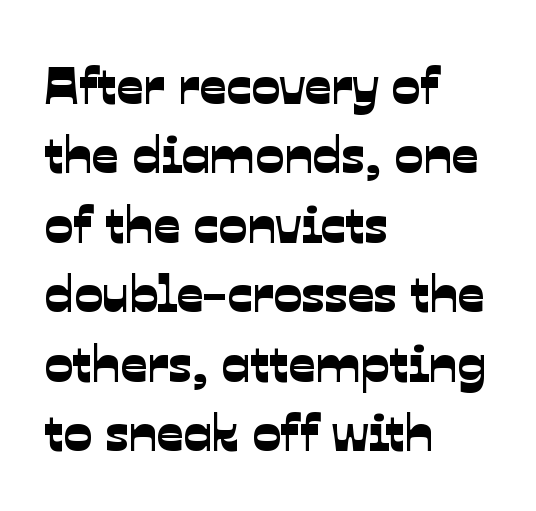
Proportional: the letters do not fall into vertical columns. Nothing sits at the stroke ends, so this counts as sans-serif. The leading is moderate, giving the passage an even texture. Underlining? Definitely not there.
